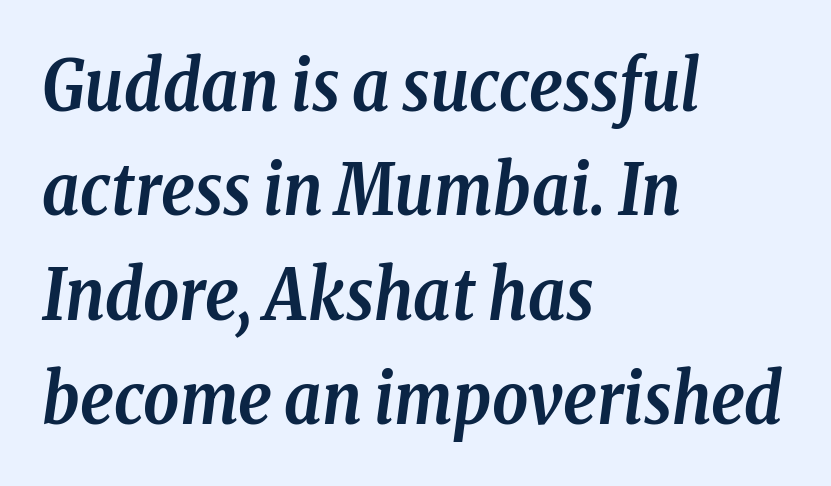
The image shows 70 px semibold, condensed serif type, italic (leaning right); set left-aligned, normal line spacing (1.49x), normal letter spacing, not underlined; low stroke contrast and a medium x-height.
